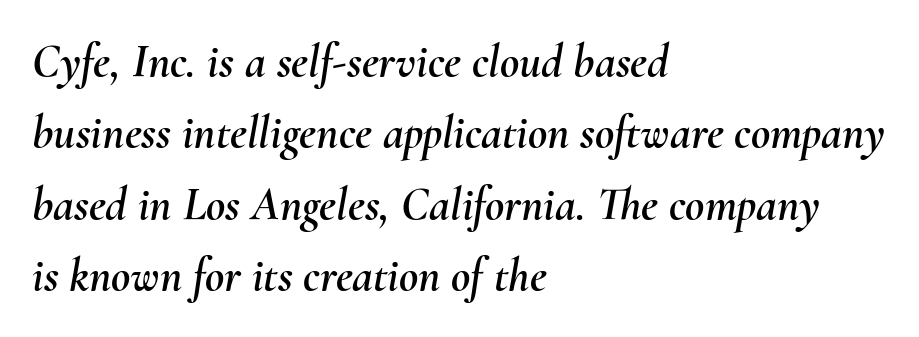
The image shows 47 px text type, italic (leaning right); set left-aligned, normal line spacing (1.52x), normal letter spacing, not underlined; medium stroke contrast and a small x-height.
